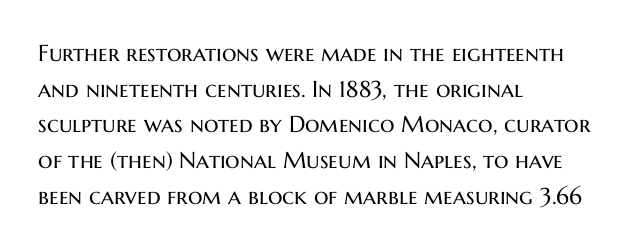
{"italic": "no", "bold": "no", "underline": "no", "align": "left", "line_spacing": "normal", "line_spacing_ratio": 1.55, "letter_spacing": "normal", "letter_spacing_em": 0.0, "glyph_px": 23}
